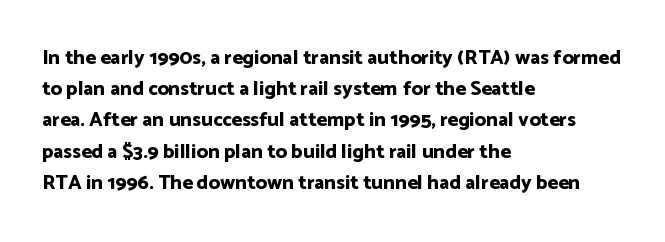
The image shows 20 px bold type, upright; set left-aligned, normal line spacing (1.56x), normal letter spacing, not underlined.
